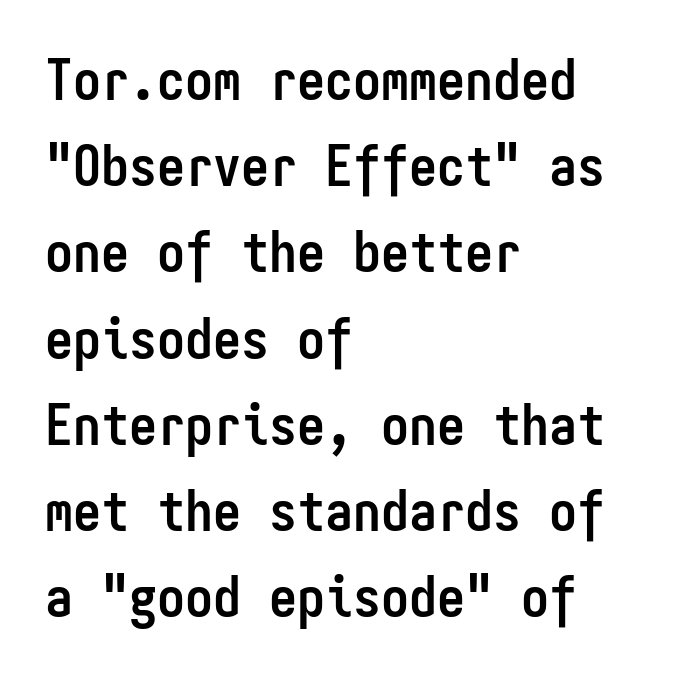
The image shows 56 px semibold, condensed sans-serif type, upright, monospaced; set left-aligned, normal line spacing (1.54x), normal letter spacing, not underlined; low stroke contrast and a medium x-height.
